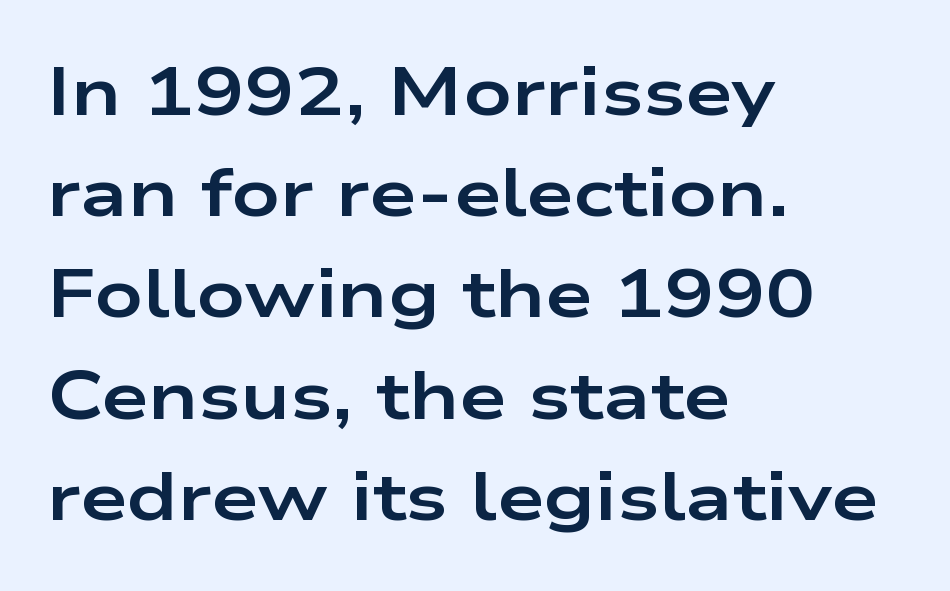
Students, observe: this is what conventionally led text looks like. The type sits square on the baseline with zero lean. This rendering leaves character spacing at its baseline value. Check under the words: just untouched page.
